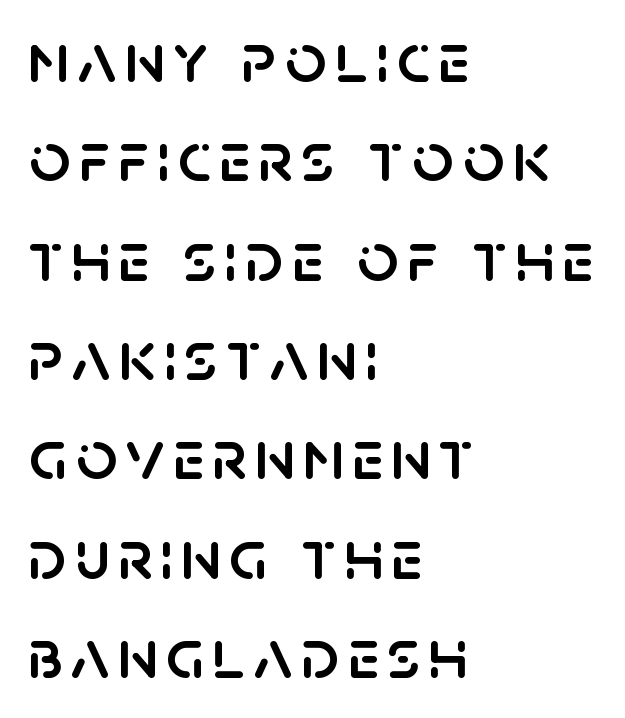
Q: Is the text italic (slanted)? A: No, it is upright.
Q: Is the typeface a serif or a sans-serif typeface? A: Sans-serif.
Q: Is the text underlined? A: No.
Q: How is the paragraph aligned? A: Left-aligned.
Q: Is the spacing between lines tight, normal or loose? A: Normal.
Q: Width (condensed, normal, or wide)? A: Normal.
Q: Stroke contrast? A: Low.
Q: x-height? A: Large.
Q: Monospaced? A: No.
